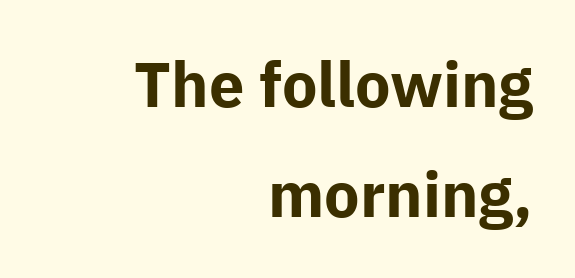
The image shows 63 px bold sans-serif type, upright; set right-aligned, line spacing 1.75x, normal letter spacing, not underlined; low stroke contrast and a medium x-height.
